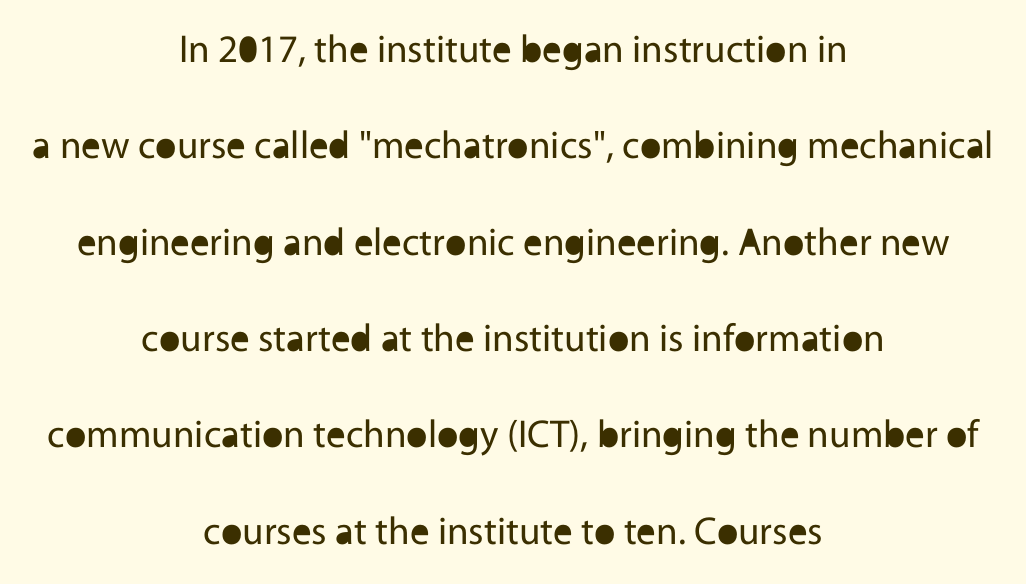
{"serif": "no", "italic": "no", "bold": "no", "weight": "regular", "width": "normal", "x_height": "medium", "monospaced": "no", "underline": "no", "align": "center", "line_spacing": "loose", "line_spacing_ratio": 2.47, "letter_spacing": "normal", "letter_spacing_em": 0.0, "glyph_px": 39}
